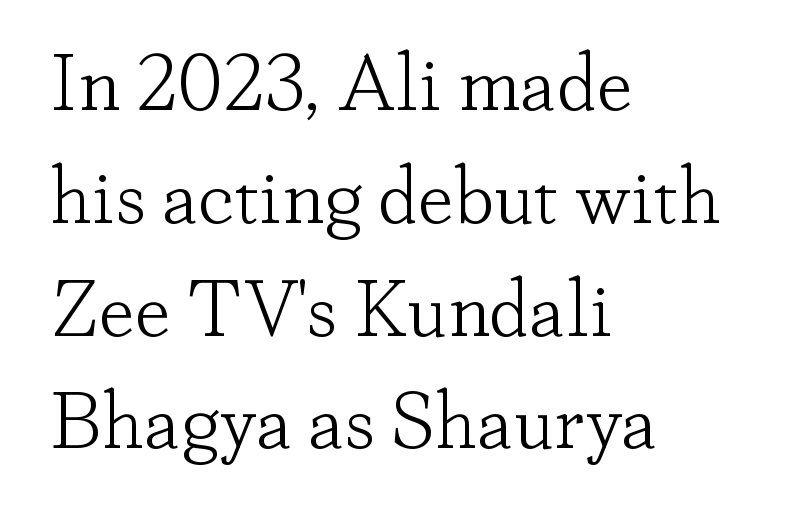
Q: Is the text bold? A: No.
Q: Is the text italic (slanted)? A: No, it is upright.
Q: Is the typeface a serif or a sans-serif typeface? A: Serif.
Q: Is the text underlined? A: No.
Q: How is the paragraph aligned? A: Left-aligned.
Q: Is the spacing between letters normal or unusually wide? A: Normal.
Q: Is the spacing between lines tight, normal or loose? A: Normal.
Q: Width (condensed, normal, or wide)? A: Normal.
Q: Stroke contrast? A: Low.
Q: x-height? A: Small.
Q: Monospaced? A: No.
